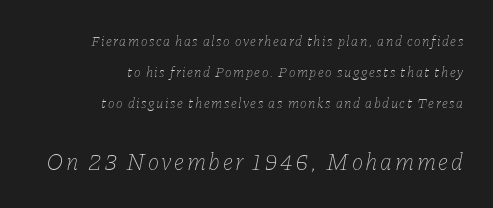
Q: Is the text bold? A: No.
Q: Is the text italic (slanted)? A: Yes, it leans right by about 11 degrees.
Q: Is the text underlined? A: No.
Q: How is the paragraph aligned? A: Right-aligned.
Q: Is the spacing between lines tight, normal or loose? A: Loose.
Q: Which block of text is set in a larger size, the first (top) or the second (bottom)? A: The second (bottom) one.
